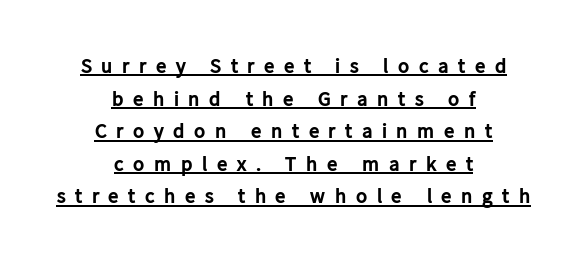
{"italic": "no", "bold": "yes", "underline": "yes", "align": "center", "line_spacing": "normal", "line_spacing_ratio": 1.55, "letter_spacing": "wide", "letter_spacing_em": 0.45, "glyph_px": 21}
